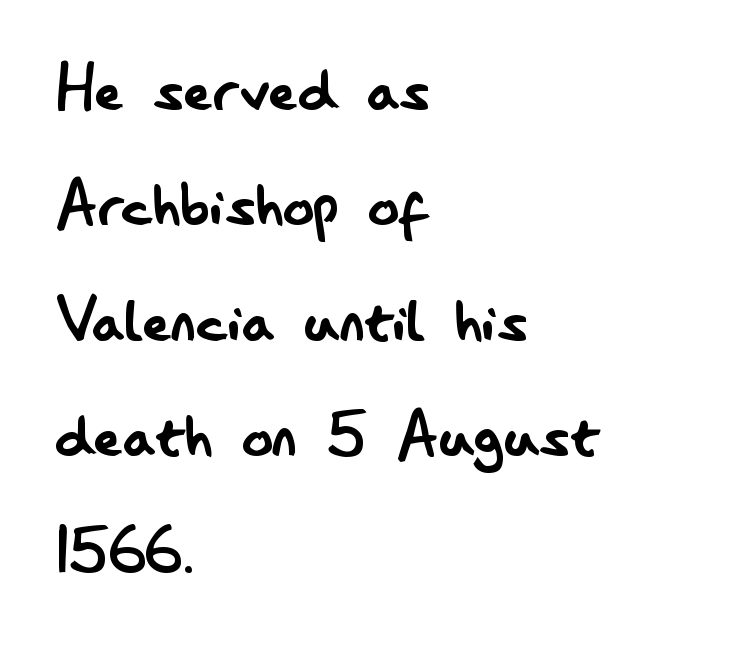
The space directly below the letters is spotless. Here the designer chose a conventional face with non-uniform glyph widths. The letterforms sit shoulder to shoulder at normal distance. The face looks like a standard text weight, possibly lighter. The lettering stays uniformly vertical, giving the passage a roman look.
